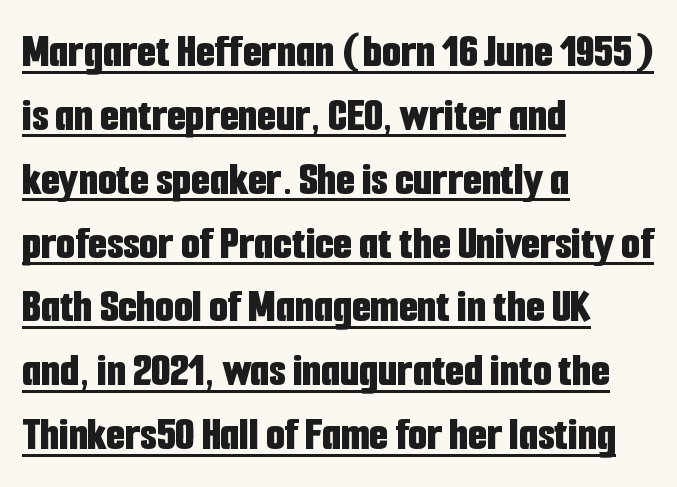
The image shows 48 px bold, condensed sans-serif type, upright; set left-aligned, normal line spacing (1.33x), normal letter spacing, underlined; low stroke contrast and a medium x-height.
